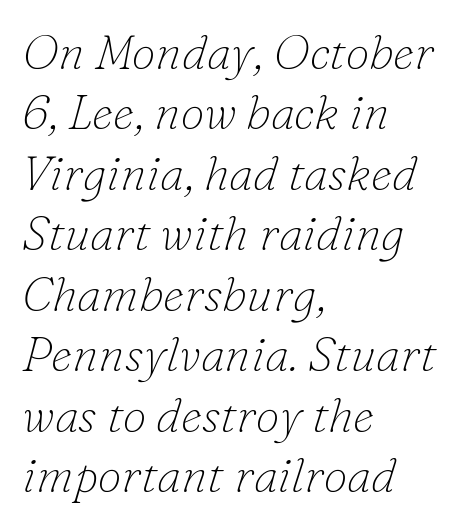
The image shows 48 px thin serif type, italic (leaning right); set left-aligned, normal line spacing (1.26x), normal letter spacing, not underlined; low stroke contrast and a small x-height.
